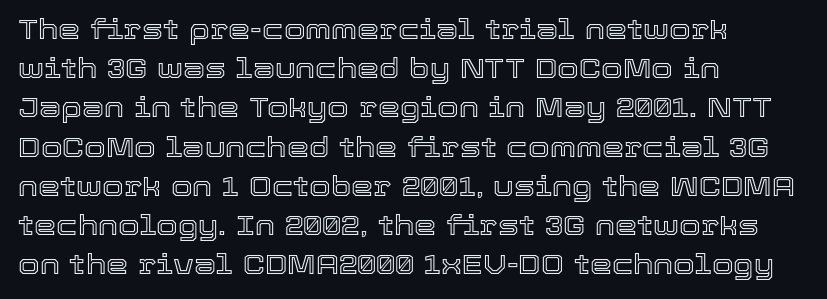
{"italic": "no", "width": "normal", "x_height": "medium", "monospaced": "no", "underline": "no", "align": "left", "line_spacing": "normal", "line_spacing_ratio": 1.4, "letter_spacing": "normal", "letter_spacing_em": 0.0, "glyph_px": 28}
